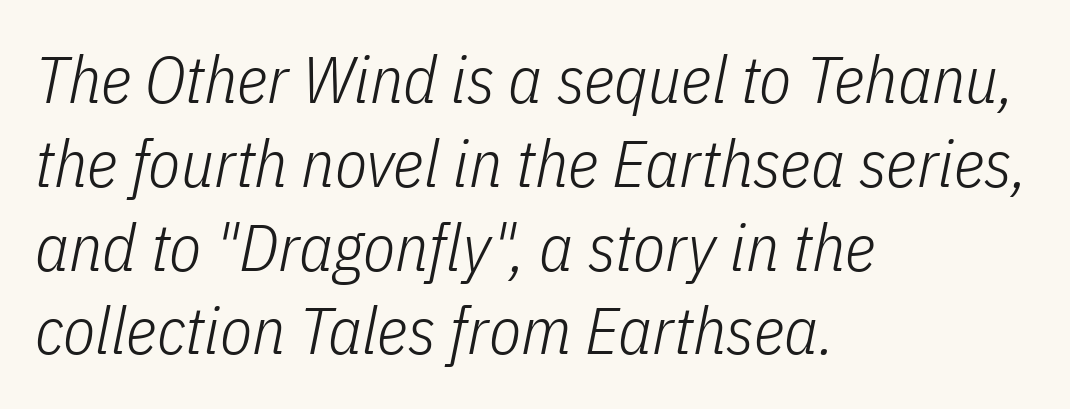
The image shows 66 px light, condensed type, italic (leaning right); set left-aligned, normal line spacing (1.27x), normal letter spacing, not underlined; low stroke contrast and a medium x-height.
